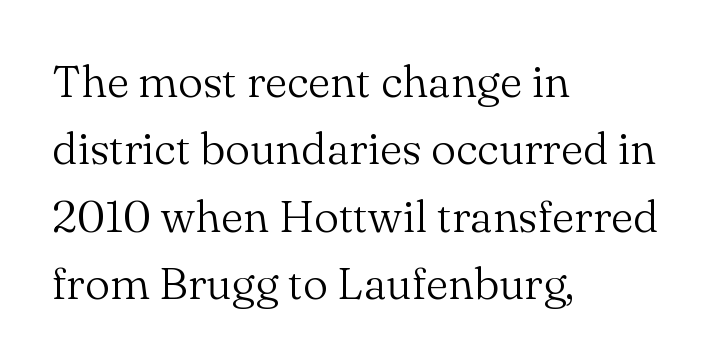
The image shows 45 px light serif type, upright; set left-aligned, normal line spacing (1.5x), normal letter spacing, not underlined; medium stroke contrast and a small x-height.
